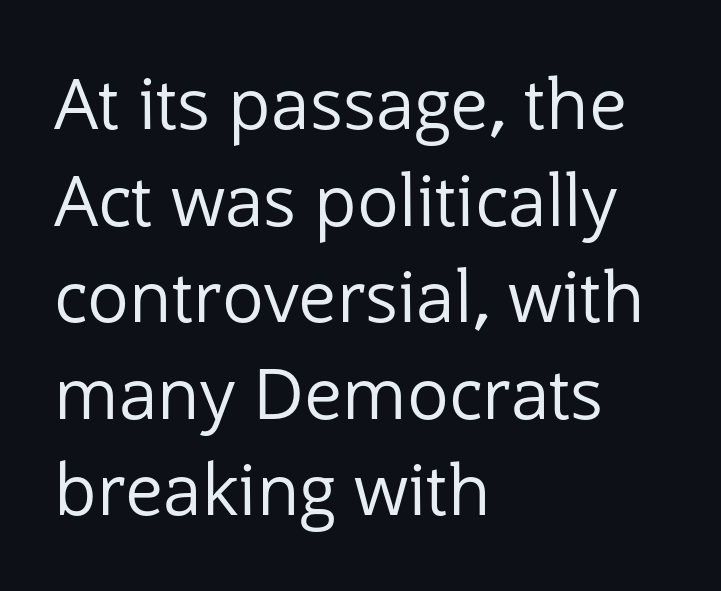
Q: Is the text bold? A: No.
Q: Is the text italic (slanted)? A: No, it is upright.
Q: Is the typeface a serif or a sans-serif typeface? A: Sans-serif.
Q: Is the text underlined? A: No.
Q: How is the paragraph aligned? A: Left-aligned.
Q: Is the spacing between letters normal or unusually wide? A: Normal.
Q: Is the spacing between lines tight, normal or loose? A: Normal.
Q: Width (condensed, normal, or wide)? A: Normal.
Q: Stroke contrast? A: Low.
Q: x-height? A: Medium.
Q: Monospaced? A: No.
